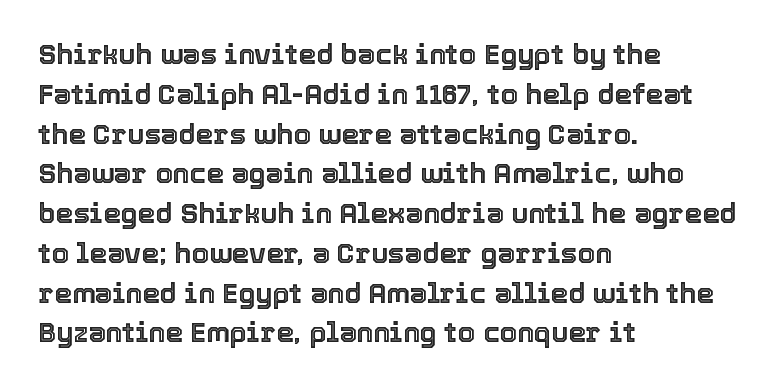
Q: Is the text italic (slanted)? A: No, it is upright.
Q: Is the text underlined? A: No.
Q: How is the paragraph aligned? A: Left-aligned.
Q: Is the spacing between letters normal or unusually wide? A: Normal.
Q: Is the spacing between lines tight, normal or loose? A: Normal.
Q: Width (condensed, normal, or wide)? A: Normal.
Q: x-height? A: Medium.
Q: Monospaced? A: No.
